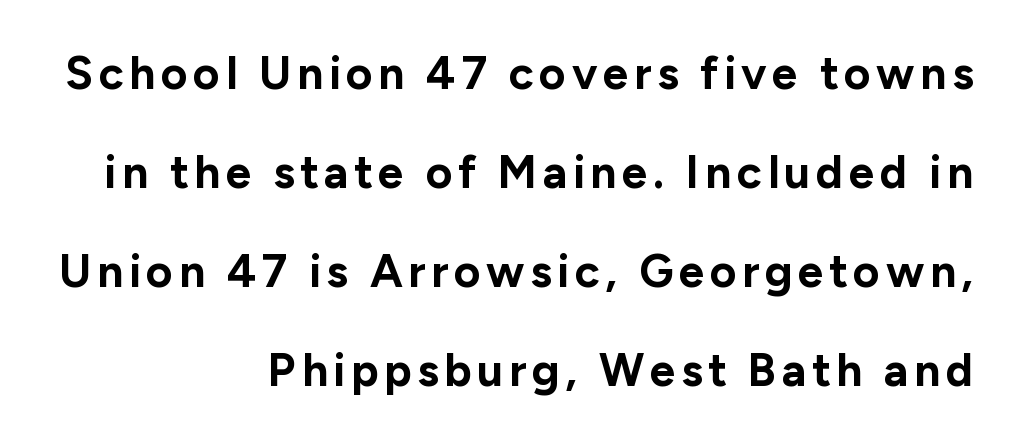
The image shows 46 px bold sans-serif type, upright; set right-aligned, loose line spacing (2.15x), not underlined; low stroke contrast and a medium x-height.
